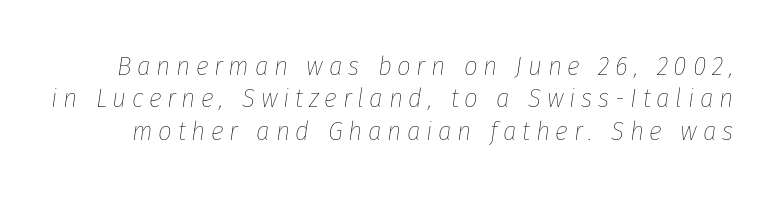
Q: Is the text bold? A: No.
Q: Is the text italic (slanted)? A: Yes, it leans right by about 8 degrees.
Q: Is the text underlined? A: No.
Q: Is the spacing between letters normal or unusually wide? A: Unusually wide.
